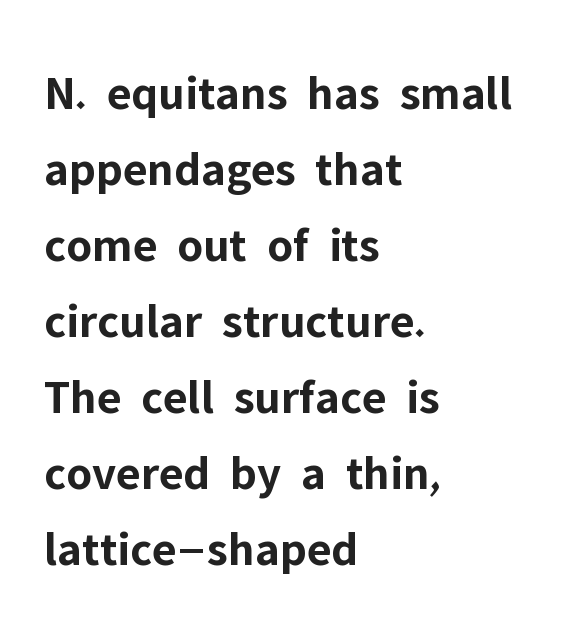
{"serif": "no", "italic": "no", "bold": "yes", "weight": "bold", "width": "normal", "stroke_contrast": "low", "x_height": "medium", "monospaced": "no", "underline": "no", "align": "left", "line_spacing": "normal", "line_spacing_ratio": 1.55, "letter_spacing": "normal", "letter_spacing_em": 0.0, "glyph_px": 49}
